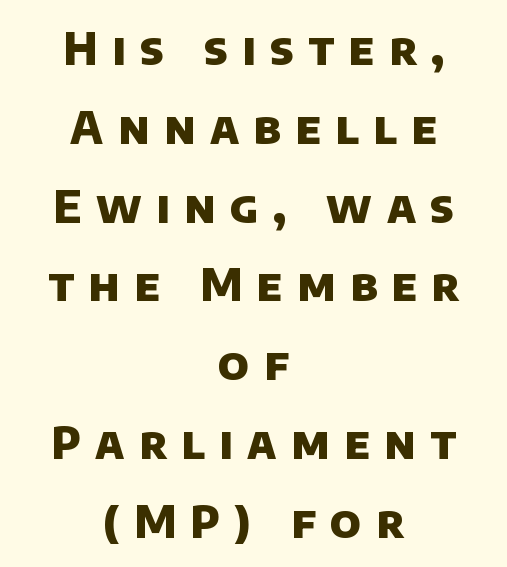
Q: Is the text bold? A: Yes.
Q: Is the typeface a serif or a sans-serif typeface? A: Sans-serif.
Q: Is the text underlined? A: No.
Q: How is the paragraph aligned? A: Centered.
Q: Is the spacing between letters normal or unusually wide? A: Unusually wide.
Q: Width (condensed, normal, or wide)? A: Normal.
Q: Stroke contrast? A: Low.
Q: x-height? A: Large.
Q: Monospaced? A: No.
